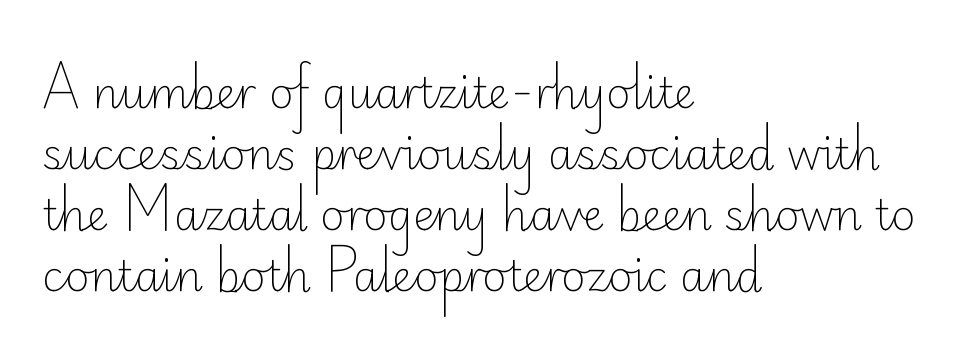
{"serif": "no", "italic": "no", "bold": "no", "weight": "light", "width": "normal", "stroke_contrast": "low", "x_height": "small", "monospaced": "no", "underline": "no", "align": "left", "line_spacing": "normal", "line_spacing_ratio": 1.45, "letter_spacing": "normal", "letter_spacing_em": 0.0, "glyph_px": 42}
